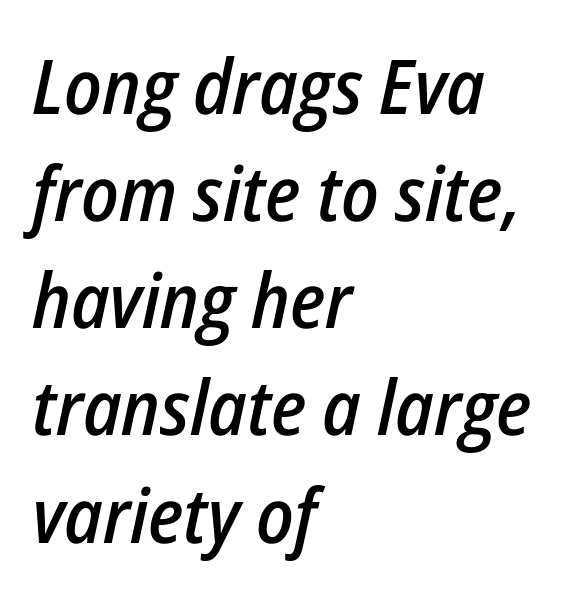
The image shows 76 px semibold, condensed type, italic (leaning right); set left-aligned, normal line spacing (1.41x), normal letter spacing, not underlined; low stroke contrast and a medium x-height.
